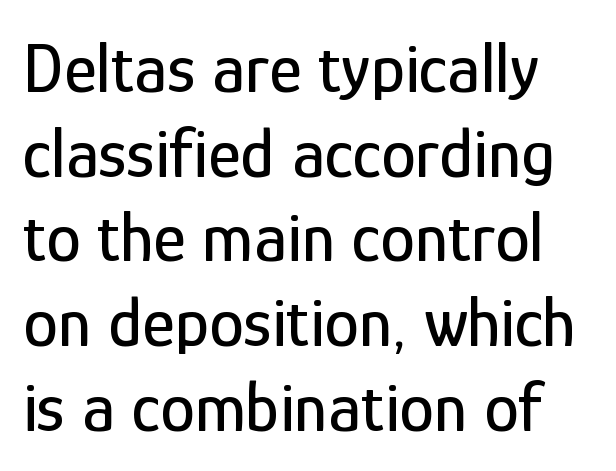
{"serif": "no", "italic": "no", "width": "condensed", "stroke_contrast": "low", "x_height": "medium", "monospaced": "no", "underline": "no", "line_spacing_ratio": 1.21, "letter_spacing": "normal", "letter_spacing_em": 0.0, "glyph_px": 70}
